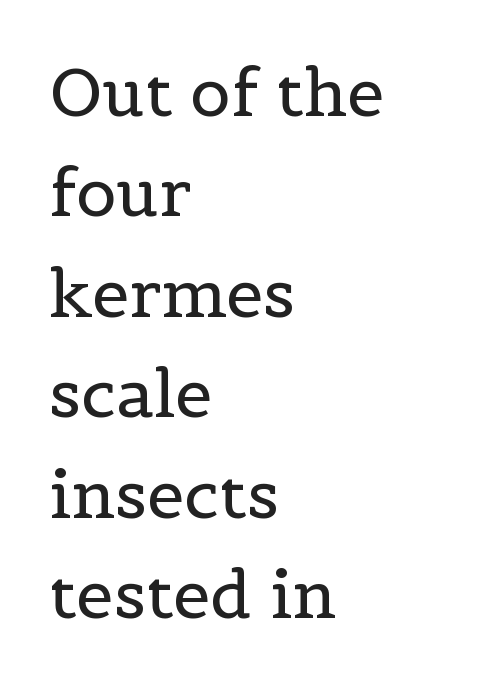
Q: Is the text bold? A: No.
Q: Is the text italic (slanted)? A: No, it is upright.
Q: Is the typeface a serif or a sans-serif typeface? A: Serif.
Q: Is the text underlined? A: No.
Q: How is the paragraph aligned? A: Left-aligned.
Q: Is the spacing between letters normal or unusually wide? A: Normal.
Q: Is the spacing between lines tight, normal or loose? A: Normal.
Q: Width (condensed, normal, or wide)? A: Normal.
Q: x-height? A: Medium.
Q: Monospaced? A: No.
